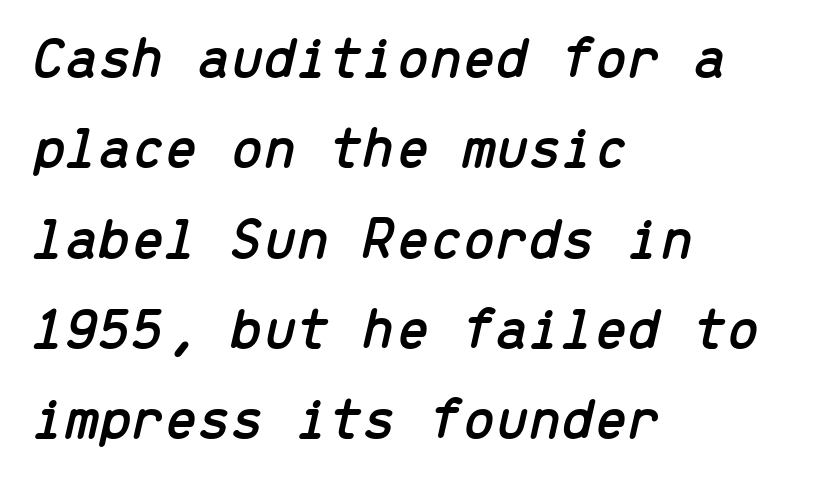
{"italic": "yes", "lean": "right", "slant_degrees": 13, "width": "normal", "stroke_contrast": "low", "x_height": "medium", "monospaced": "yes", "underline": "no", "align": "left", "line_spacing": "normal", "line_spacing_ratio": 1.53, "letter_spacing": "normal", "letter_spacing_em": 0.0, "glyph_px": 59}
